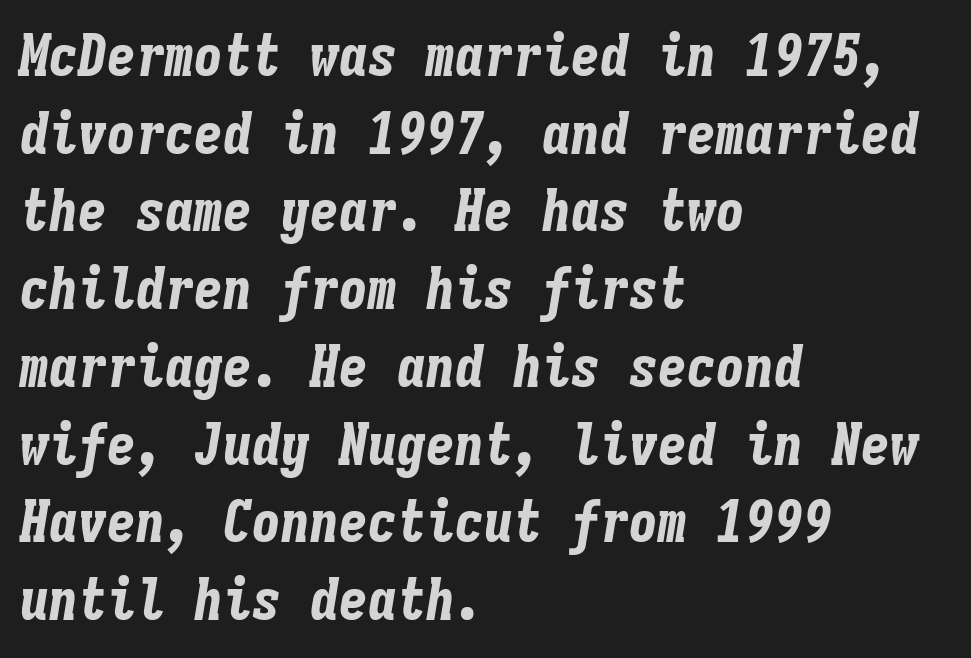
Q: Is the text bold? A: Yes.
Q: Is the text italic (slanted)? A: Yes, it leans right by about 9 degrees.
Q: Is the text underlined? A: No.
Q: How is the paragraph aligned? A: Left-aligned.
Q: Is the spacing between letters normal or unusually wide? A: Normal.
Q: Is the spacing between lines tight, normal or loose? A: Normal.
Q: Width (condensed, normal, or wide)? A: Condensed.
Q: Stroke contrast? A: Low.
Q: x-height? A: Medium.
Q: Monospaced? A: Yes.
